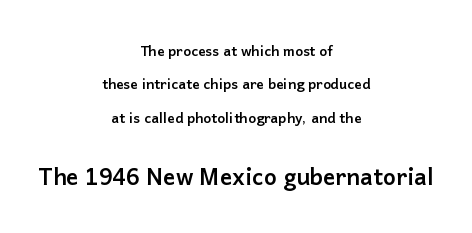
Italic? Not at all — the glyphs are vertical. Descender tails drop into unmarked territory. The second block has been scaled up relative to the first. The leading is generous, giving the passage an open texture. You could call the tracking neutral — neither tight nor loose.
